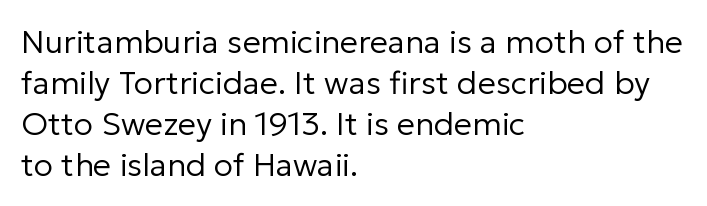
{"serif": "no", "italic": "no", "bold": "no", "weight": "regular", "width": "normal", "stroke_contrast": "low", "x_height": "medium", "monospaced": "no", "underline": "no", "align": "left", "line_spacing": "normal", "line_spacing_ratio": 1.28, "letter_spacing": "normal", "letter_spacing_em": 0.0, "glyph_px": 32}
